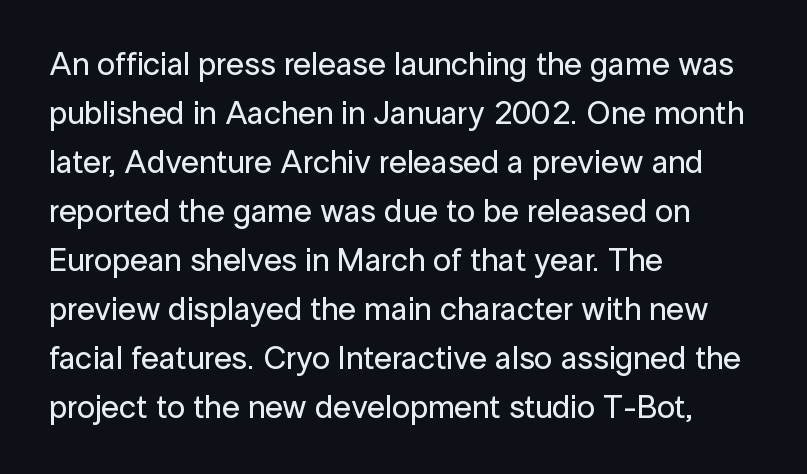
The image shows 32 px sans-serif type, upright; set left-aligned, normal line spacing (1.53x), normal letter spacing, not underlined; low stroke contrast and a medium x-height.
